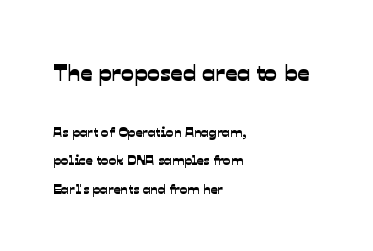
Q: Is the text underlined? A: No.
Q: How is the paragraph aligned? A: Left-aligned.
Q: Is the spacing between letters normal or unusually wide? A: Normal.
Q: Is the spacing between lines tight, normal or loose? A: Loose.
Q: Which block of text is set in a larger size, the first (top) or the second (bottom)? A: The first (top) one.
